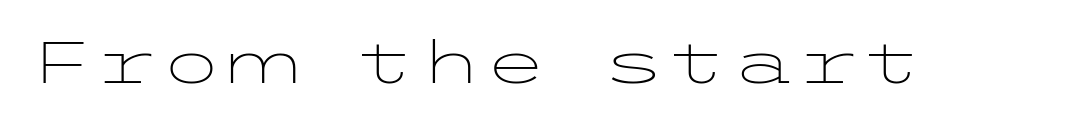
Q: Is the text bold? A: No.
Q: Is the text italic (slanted)? A: No, it is upright.
Q: Is the typeface a serif or a sans-serif typeface? A: Sans-serif.
Q: Is the text underlined? A: No.
Q: Is the spacing between letters normal or unusually wide? A: Normal.
Q: Width (condensed, normal, or wide)? A: Wide.
Q: Stroke contrast? A: Low.
Q: x-height? A: Medium.
